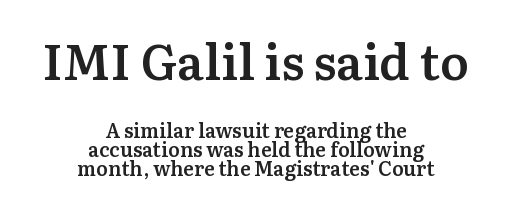
Slightly chunky letters — semibold, I'd say, not full bold. Examine the stroke ends and you'll spot serifs. Line starts and ends both wander, symmetrically. A typesetter would mark this as roman, not italic. The composition opens big and finishes small. Whoever set this chose condensed vertical rhythm over breathing room.
